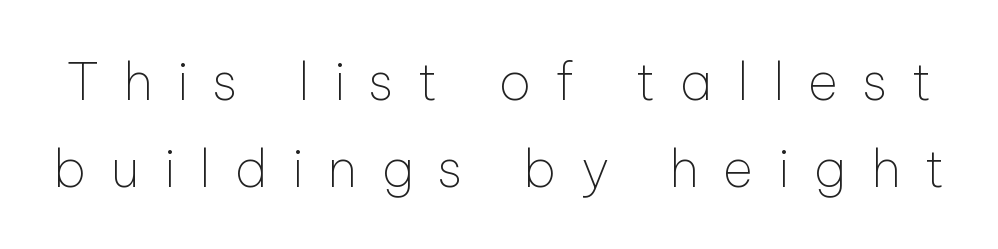
{"serif": "no", "italic": "no", "bold": "no", "weight": "thin", "width": "normal", "stroke_contrast": "low", "x_height": "medium", "monospaced": "no", "underline": "no", "line_spacing": "normal", "line_spacing_ratio": 1.67, "letter_spacing": "wide", "letter_spacing_em": 0.47, "glyph_px": 52}
